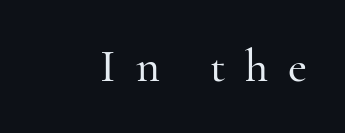
The image shows 46 px serif type, upright; set unusually wide letter spacing (+0.43 em), not underlined; high stroke contrast and a small x-height.
